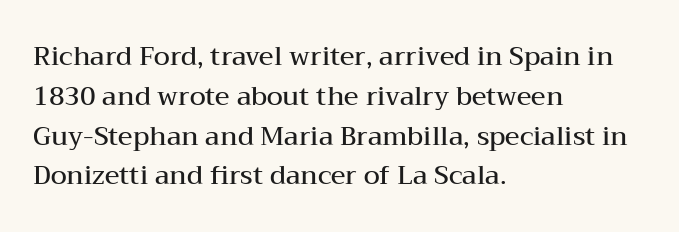
Q: Is the text bold? A: Semi-bold.
Q: Is the text italic (slanted)? A: No, it is upright.
Q: Is the text underlined? A: No.
Q: How is the paragraph aligned? A: Left-aligned.
Q: Is the spacing between letters normal or unusually wide? A: Normal.
Q: Is the spacing between lines tight, normal or loose? A: Normal.
